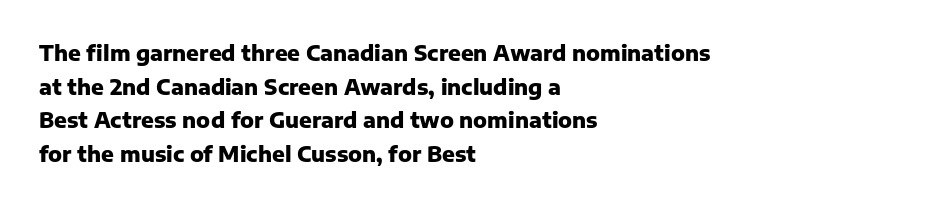
This sample uses plain, unmodified letter spacing. The lines are quadded left. If you measured baseline to baseline, you'd find a middling distance. A dark, heavy texture on the line: the type is bold. Unmarked baselines from the first word to the last.
